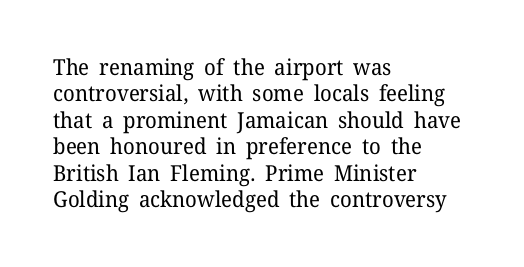
{"italic": "no", "bold": "no", "underline": "no", "align": "left", "line_spacing_ratio": 1.2, "letter_spacing": "normal", "letter_spacing_em": 0.0, "glyph_px": 22}
